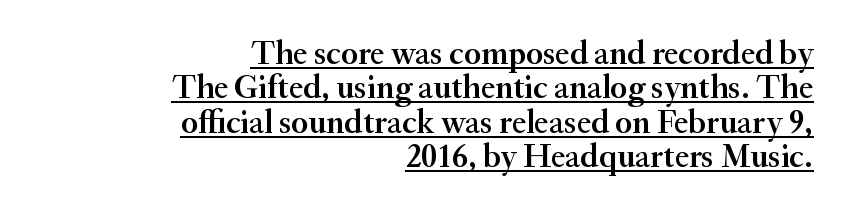
Q: Is the text bold? A: Semi-bold.
Q: Is the text italic (slanted)? A: No, it is upright.
Q: Is the typeface a serif or a sans-serif typeface? A: Serif.
Q: Is the text underlined? A: Yes.
Q: How is the paragraph aligned? A: Right-aligned.
Q: Is the spacing between letters normal or unusually wide? A: Normal.
Q: Is the spacing between lines tight, normal or loose? A: Tight.
Q: Width (condensed, normal, or wide)? A: Normal.
Q: Stroke contrast? A: Medium.
Q: x-height? A: Small.
Q: Monospaced? A: No.
